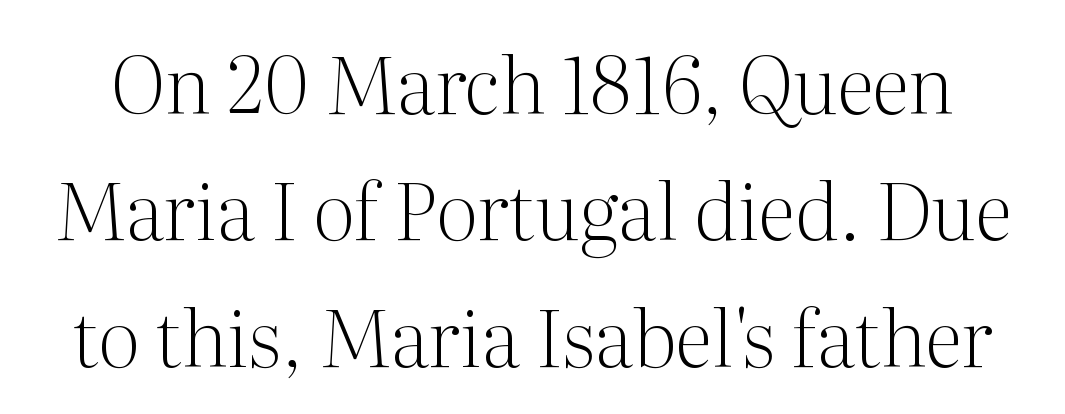
Q: Is the text bold? A: No.
Q: Is the text italic (slanted)? A: No, it is upright.
Q: Is the typeface a serif or a sans-serif typeface? A: Serif.
Q: Is the text underlined? A: No.
Q: Is the spacing between letters normal or unusually wide? A: Normal.
Q: Is the spacing between lines tight, normal or loose? A: Normal.
Q: Width (condensed, normal, or wide)? A: Normal.
Q: Stroke contrast? A: Medium.
Q: x-height? A: Medium.
Q: Monospaced? A: No.
